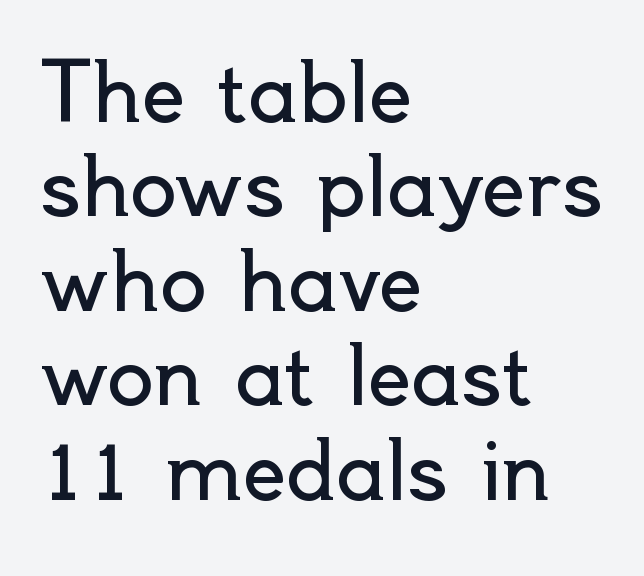
Q: Is the text bold? A: No.
Q: Is the text italic (slanted)? A: No, it is upright.
Q: Is the typeface a serif or a sans-serif typeface? A: Sans-serif.
Q: Is the text underlined? A: No.
Q: How is the paragraph aligned? A: Left-aligned.
Q: Is the spacing between letters normal or unusually wide? A: Normal.
Q: Width (condensed, normal, or wide)? A: Normal.
Q: x-height? A: Small.
Q: Monospaced? A: No.
